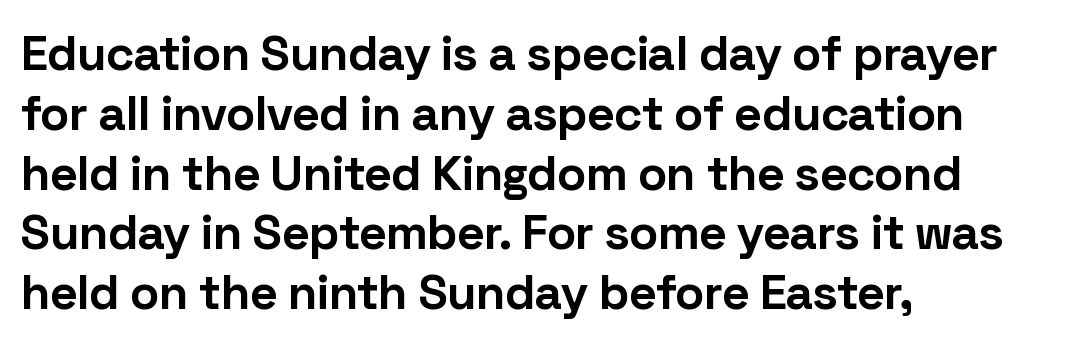
The image shows 49 px bold sans-serif type, upright; set left-aligned, line spacing 1.22x, normal letter spacing, not underlined; low stroke contrast and a medium x-height.
